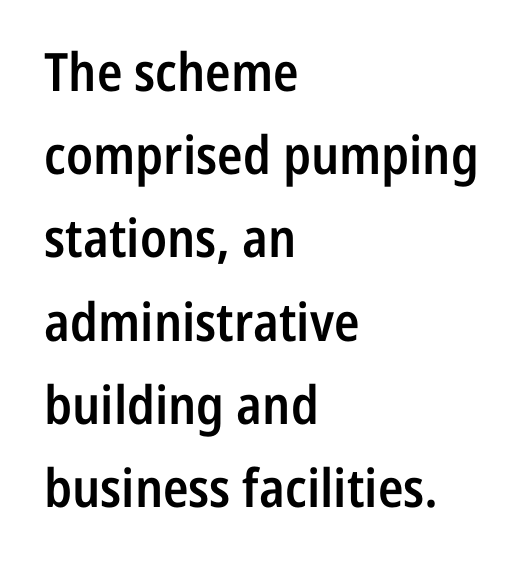
The image shows 53 px semibold, condensed sans-serif type, upright; set left-aligned, normal line spacing (1.57x), normal letter spacing, not underlined; low stroke contrast and a medium x-height.
